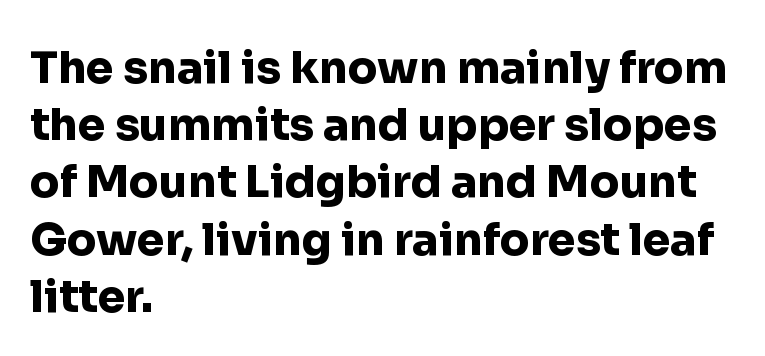
Q: Is the text bold? A: Yes.
Q: Is the text italic (slanted)? A: No, it is upright.
Q: Is the typeface a serif or a sans-serif typeface? A: Sans-serif.
Q: Is the text underlined? A: No.
Q: How is the paragraph aligned? A: Left-aligned.
Q: Is the spacing between letters normal or unusually wide? A: Normal.
Q: Is the spacing between lines tight, normal or loose? A: Normal.
Q: Width (condensed, normal, or wide)? A: Normal.
Q: Stroke contrast? A: Low.
Q: x-height? A: Medium.
Q: Monospaced? A: No.
